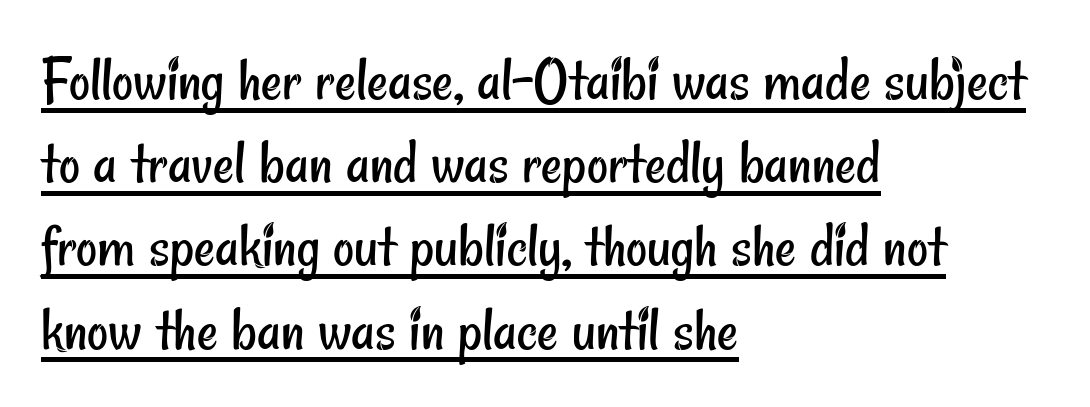
{"serif": "no", "bold": "no", "weight": "regular", "width": "condensed", "stroke_contrast": "low", "x_height": "small", "monospaced": "no", "underline": "yes", "align": "left", "line_spacing": "normal", "line_spacing_ratio": 1.28, "letter_spacing": "normal", "letter_spacing_em": 0.0, "glyph_px": 65}
